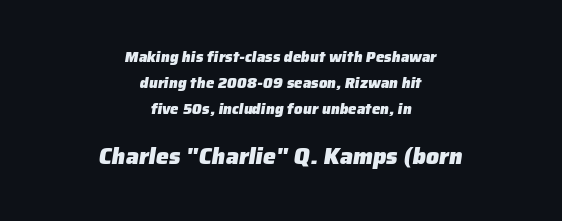
The image shows 23 px bold type; set centered, line spacing 1.73x, normal letter spacing, not underlined; the second (bottom) block is 1.53x larger.
